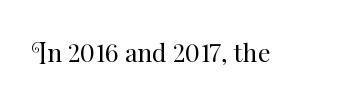
{"italic": "no", "bold": "no", "underline": "no", "letter_spacing": "normal", "letter_spacing_em": 0.0, "glyph_px": 25}
